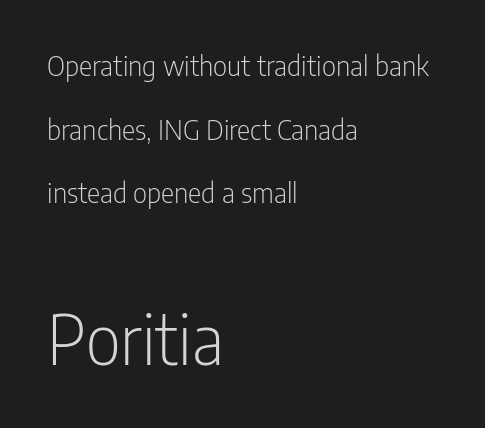
{"serif": "no", "italic": "no", "bold": "no", "weight": "light", "width": "condensed", "stroke_contrast": "low", "x_height": "medium", "monospaced": "no", "underline": "no", "align": "left", "line_spacing": "loose", "line_spacing_ratio": 2.27, "letter_spacing": "normal", "letter_spacing_em": 0.0, "larger_block": "second", "size_ratio": 2.46, "glyph_px": 69}
